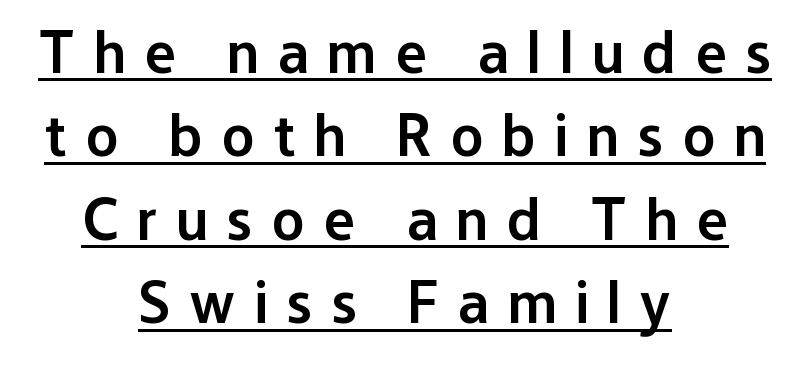
The image shows 60 px semibold sans-serif type, upright; set centered, normal line spacing (1.39x), unusually wide letter spacing (+0.31 em), underlined; low stroke contrast and a medium x-height.
